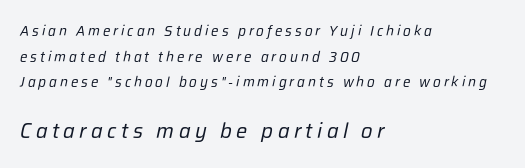
The face used here has a pronounced slope to its letters. Substantial extra tracking has been applied to these lines. In this sample the second text group is rendered at the bigger scale. Lines of text with bare space underneath. Short and long lines alike share a common starting point at left.
